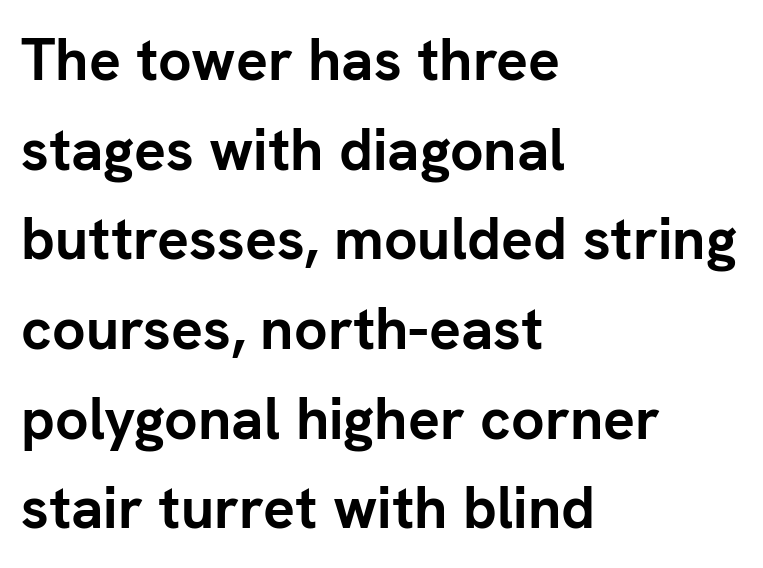
Varying glyph widths throughout — classic text-font behaviour. Words appear dense and cohesive because spacing is normal. Every character sits straight up, as roman type does. No feet cap the strokes, marking this as sans-serif type. The strip under each line holds only bare page. These lines carry a lot of weight — the face is fully bold.
